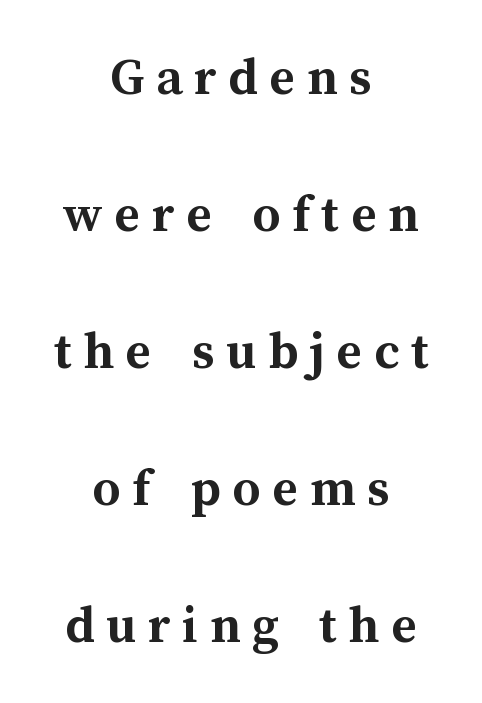
{"italic": "no", "bold": "yes", "weight": "semibold", "width": "normal", "stroke_contrast": "medium", "x_height": "medium", "monospaced": "no", "underline": "no", "align": "center", "line_spacing": "loose", "line_spacing_ratio": 2.49, "letter_spacing": "wide", "letter_spacing_em": 0.21, "glyph_px": 55}
